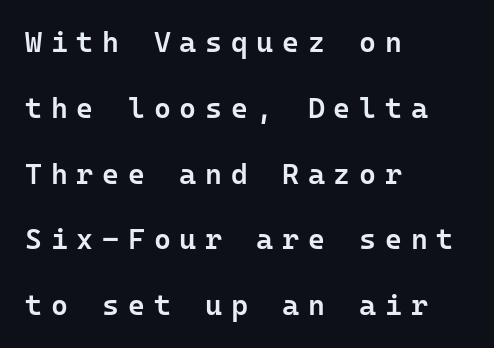
Q: Is the text bold? A: Semi-bold.
Q: Is the text italic (slanted)? A: No, it is upright.
Q: Is the typeface a serif or a sans-serif typeface? A: Sans-serif.
Q: Is the text underlined? A: No.
Q: How is the paragraph aligned? A: Left-aligned.
Q: Is the spacing between letters normal or unusually wide? A: Unusually wide.
Q: Is the spacing between lines tight, normal or loose? A: Loose.
Q: Width (condensed, normal, or wide)? A: Normal.
Q: Stroke contrast? A: Low.
Q: x-height? A: Medium.
Q: Monospaced? A: Yes.
